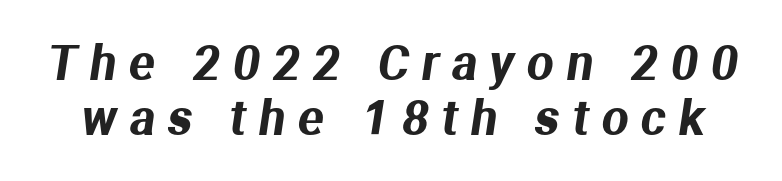
The characters display no serif detailing; their extremities are plain. The passage shown is typed in a proportional face where columns would drift. The rendering inserts visible extra space after every character. Letters rest on an invisible, unmarked baseline.
